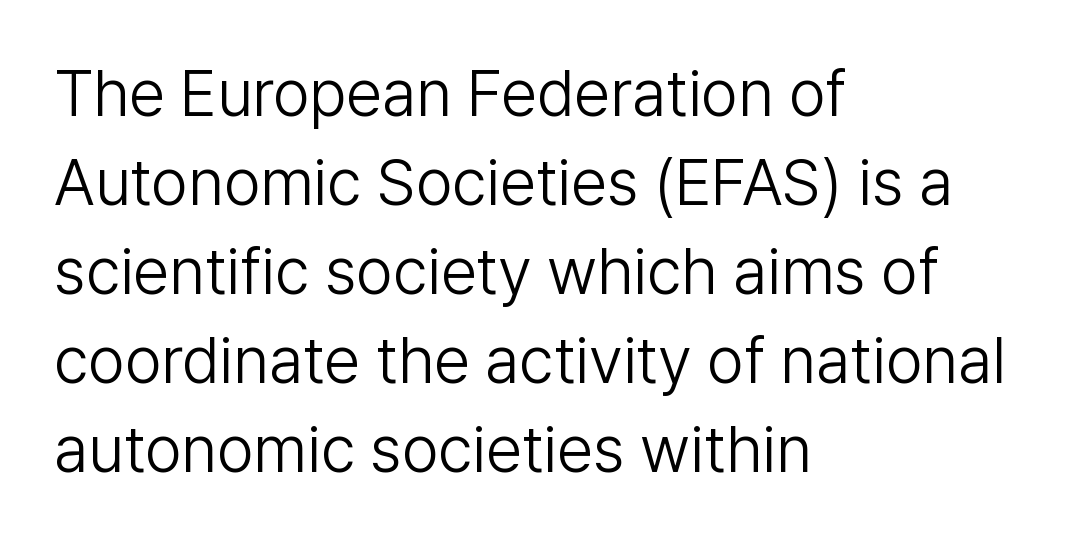
The gap between lines stays unmarked. Students, note that the glyphs here touch the page at normal intervals. Layout note: lines flush left. Are there feet on the stems? There aren't — it's a sans. Honestly, the row spacing looks completely unremarkable.
